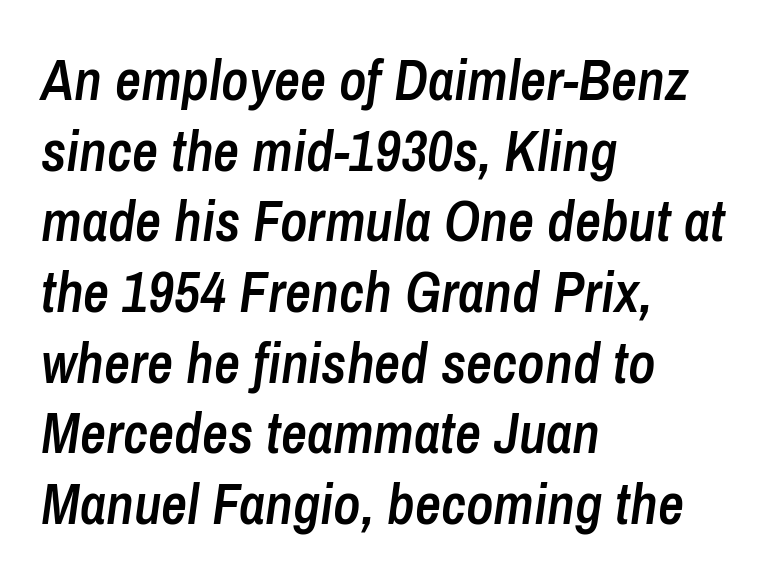
The face used here has a pronounced slope to its letters. The letterforms sit shoulder to shoulder at normal distance. Does the copy run flush right? No — it runs flush left. Descenders hang freely into open space. Each glyph is drawn with semibold strokes, heavier than normal yet not fully bold. The rendering uses natural spacing where letterforms have individual widths.
